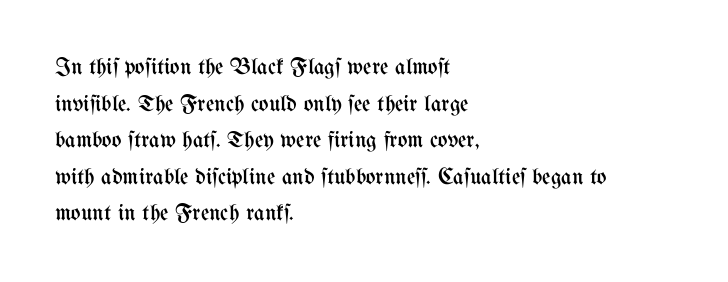
The image shows 23 px text type, upright; set left-aligned, normal line spacing (1.59x), normal letter spacing, not underlined.
